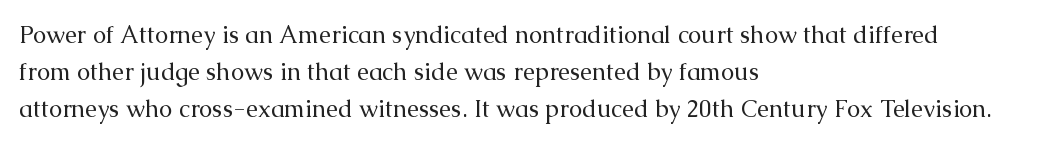
Q: Is the text bold? A: No.
Q: Is the text italic (slanted)? A: No, it is upright.
Q: Is the text underlined? A: No.
Q: How is the paragraph aligned? A: Left-aligned.
Q: Is the spacing between letters normal or unusually wide? A: Normal.
Q: Is the spacing between lines tight, normal or loose? A: Normal.
